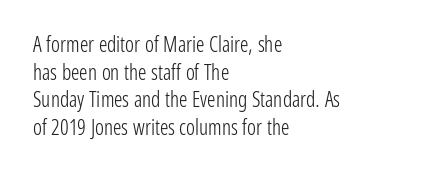
The image shows 21 px text type, upright; set left-aligned, normal line spacing (1.32x), normal letter spacing, not underlined.
